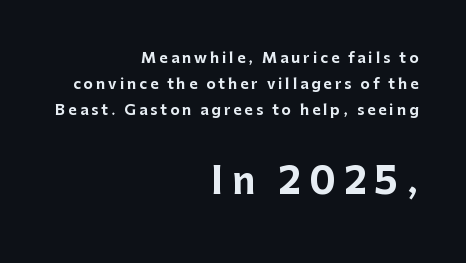
The image shows 36 px bold sans-serif type, upright; set right-aligned, line spacing 1.87x, unusually wide letter spacing (+0.22 em), not underlined; the second (bottom) block is 2.57x larger; low stroke contrast and a medium x-height.
